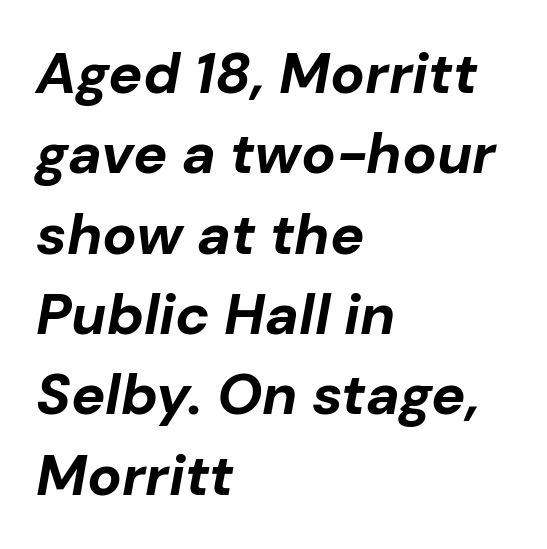
{"italic": "yes", "lean": "right", "slant_degrees": 10, "bold": "yes", "weight": "bold", "width": "normal", "stroke_contrast": "low", "x_height": "medium", "monospaced": "no", "underline": "no", "align": "left", "line_spacing": "normal", "line_spacing_ratio": 1.41, "letter_spacing": "normal", "letter_spacing_em": 0.0, "glyph_px": 57}
